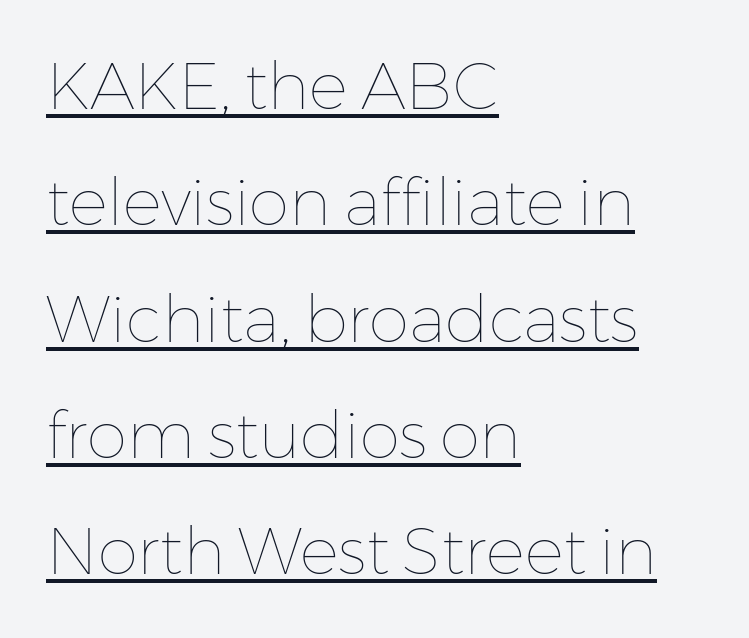
The specimen includes a rule beneath the text block's lines. Is the letter spacing exaggerated? No — it looks like the ordinary default. Stroke mass is kept to a normal reading level or below. A typesetter would call this proportional, since set widths differ per character. Alignment: flush left.
